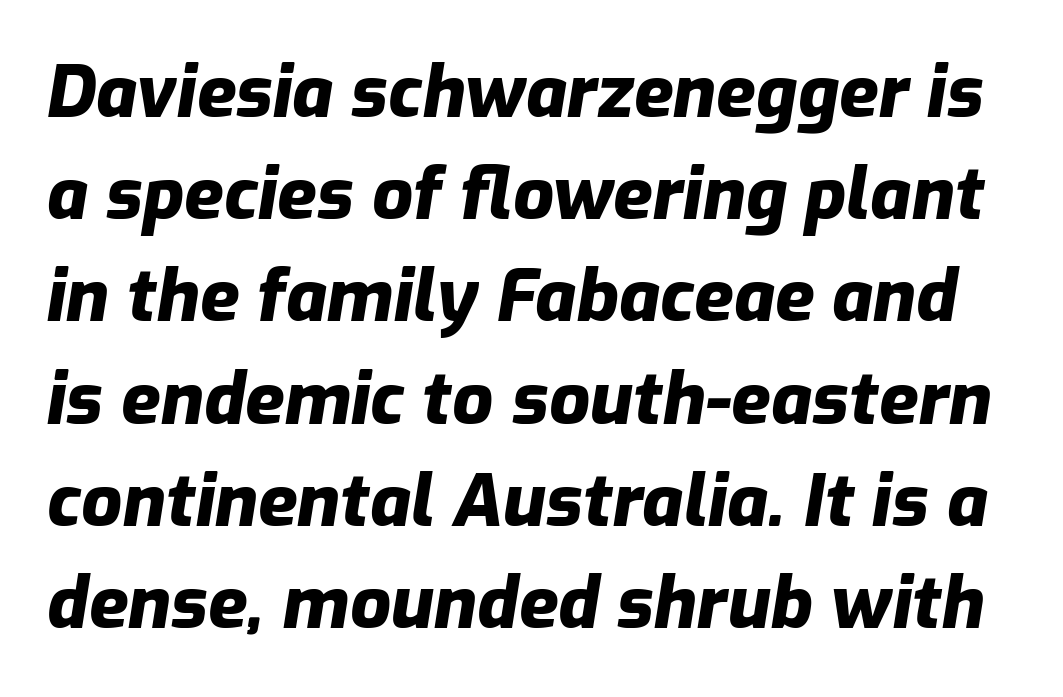
{"italic": "yes", "lean": "right", "slant_degrees": 9, "bold": "yes", "weight": "heavy", "width": "normal", "stroke_contrast": "low", "x_height": "medium", "monospaced": "no", "underline": "no", "line_spacing": "normal", "line_spacing_ratio": 1.42, "letter_spacing": "normal", "letter_spacing_em": 0.0, "glyph_px": 72}
